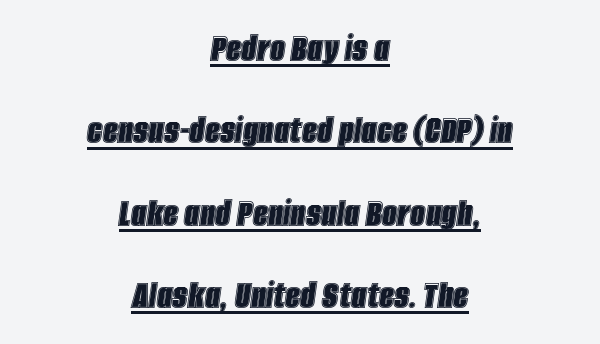
The image shows 42 px condensed type, italic (leaning right); set centered, loose line spacing (1.96x), normal letter spacing, underlined; a large x-height.
